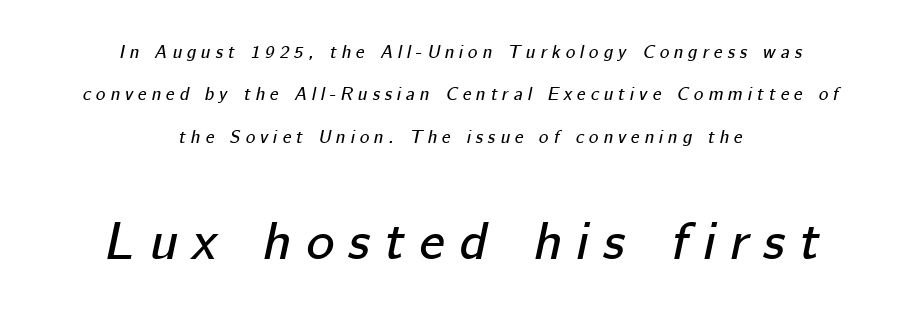
The image shows 53 px text type, italic (leaning right); set centered, loose line spacing (2.36x), unusually wide letter spacing (+0.28 em), not underlined; the second (bottom) block is 2.94x larger; low stroke contrast and a medium x-height.
